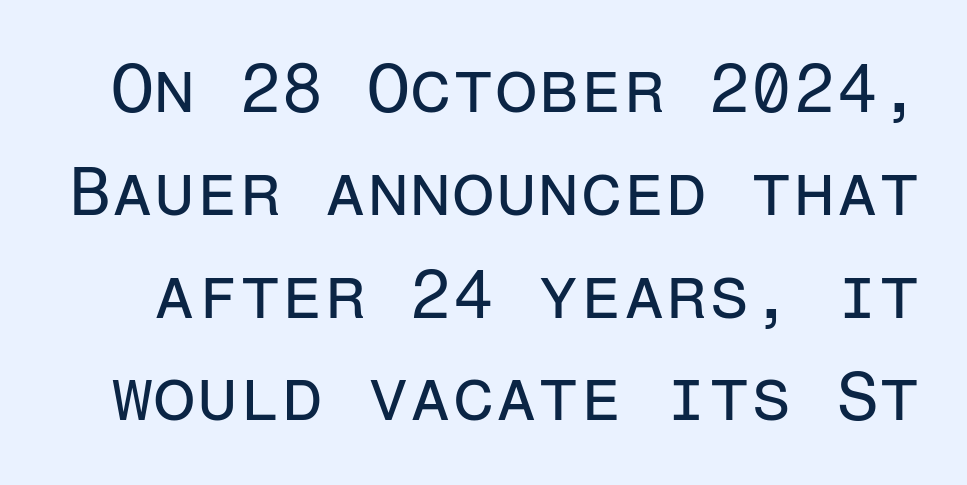
Q: Is the text bold? A: No.
Q: Is the text italic (slanted)? A: No, it is upright.
Q: Is the typeface a serif or a sans-serif typeface? A: Sans-serif.
Q: Is the text underlined? A: No.
Q: Is the spacing between letters normal or unusually wide? A: Normal.
Q: Is the spacing between lines tight, normal or loose? A: Normal.
Q: Width (condensed, normal, or wide)? A: Normal.
Q: Stroke contrast? A: Low.
Q: x-height? A: Medium.
Q: Monospaced? A: Yes.
